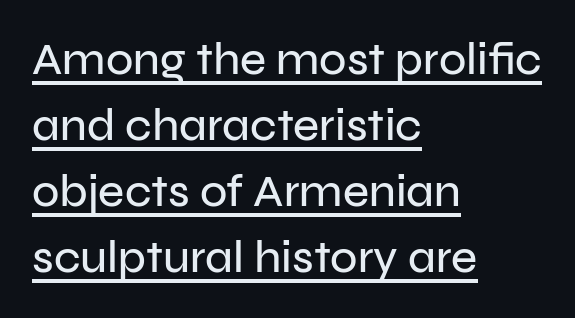
This sample uses an upright cut, with every glyph sitting square on the baseline. The gaps between neighbouring characters are ordinary and unremarkable. Rows of type keep a routine distance in the vertical direction. The rendering uses natural spacing where letterforms have individual widths.
